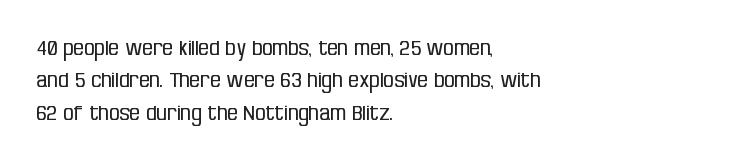
{"italic": "no", "bold": "no", "underline": "no", "align": "left", "line_spacing": "normal", "line_spacing_ratio": 1.54, "letter_spacing": "normal", "letter_spacing_em": 0.0, "glyph_px": 21}
